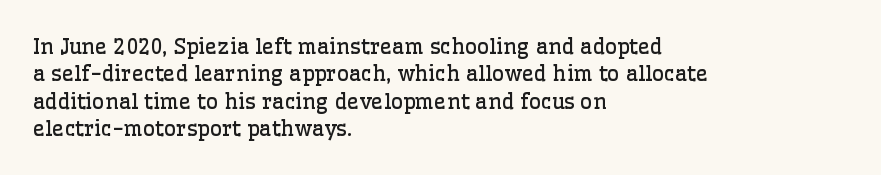
Reading down the block, your eye returns to a fixed left position each line. The weight tops out at a normal text grade. Interline gaps are of average width in this sample. The letters sit at their default tracking, neither squeezed nor spread.
